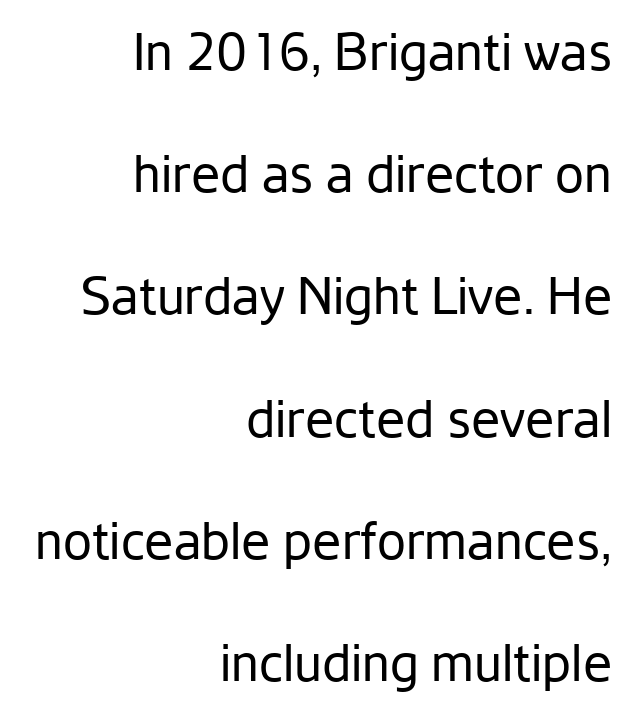
Check the space under the baseline: it is left empty. The passage shown is typed in a proportional face where columns would drift. The strokes are not fattened; the text isn't bold. Whoever set this chose breathing room over compactness in the vertical rhythm. The lettering holds an erect, upright posture throughout. Each letter's strokes conclude bluntly, with no projecting serifs.
